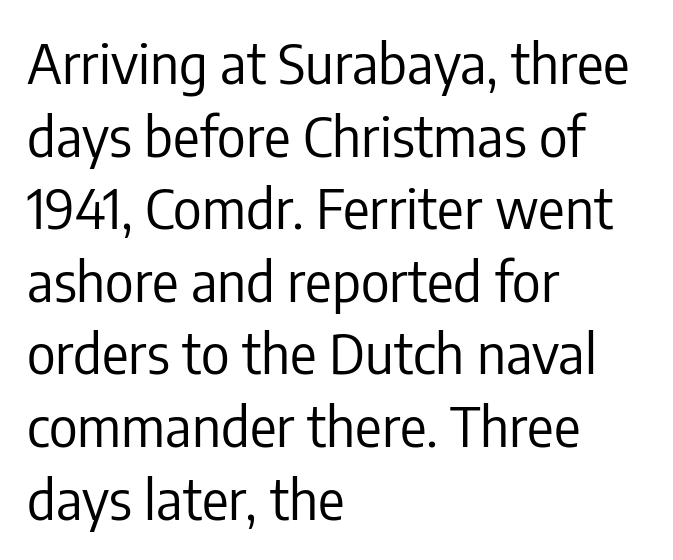
The image shows 55 px regular-weight, condensed sans-serif type, upright; set left-aligned, normal line spacing (1.32x), normal letter spacing, not underlined; low stroke contrast and a medium x-height.
